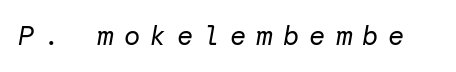
Q: Is the text bold? A: No.
Q: Is the text italic (slanted)? A: Yes, it leans right by about 10 degrees.
Q: Is the text underlined? A: No.
Q: Is the spacing between letters normal or unusually wide? A: Unusually wide.
